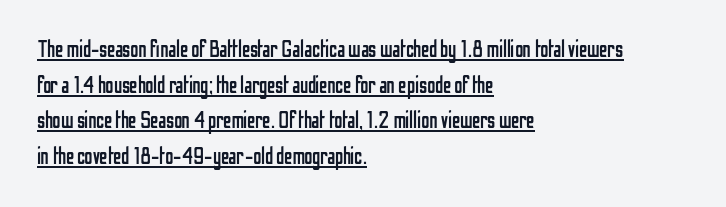
The image shows 23 px text type, upright; set left-aligned, normal line spacing (1.55x), normal letter spacing, underlined.
